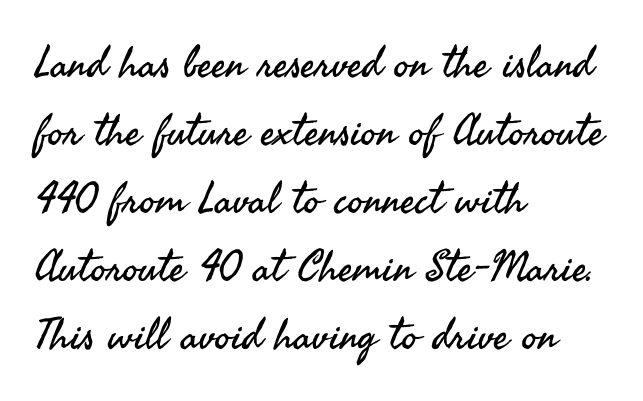
Q: Is the text bold? A: No.
Q: Is the text italic (slanted)? A: Yes.
Q: Is the typeface a serif or a sans-serif typeface? A: Sans-serif.
Q: Is the text underlined? A: No.
Q: How is the paragraph aligned? A: Left-aligned.
Q: Is the spacing between letters normal or unusually wide? A: Normal.
Q: Is the spacing between lines tight, normal or loose? A: Normal.
Q: Width (condensed, normal, or wide)? A: Normal.
Q: Stroke contrast? A: Medium.
Q: x-height? A: Small.
Q: Monospaced? A: No.
